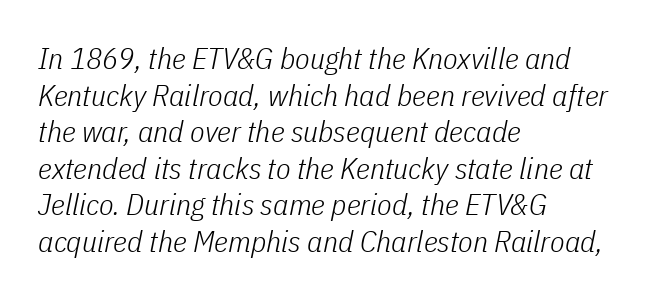
{"italic": "yes", "lean": "right", "slant_degrees": 11, "bold": "no", "weight": "light", "width": "condensed", "stroke_contrast": "low", "x_height": "medium", "monospaced": "no", "underline": "no", "align": "left", "line_spacing_ratio": 1.22, "letter_spacing": "normal", "letter_spacing_em": 0.0, "glyph_px": 30}
